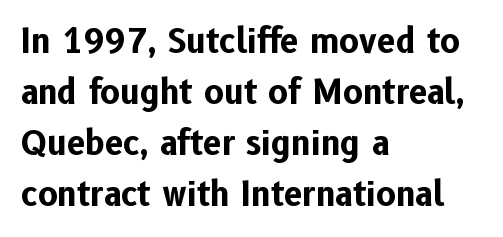
The typesetter chose a ragged-right arrangement here. Notice how the stems are strictly vertical — no italics here. Descenders hang freely into open space. A typesetter would call this zero additional tracking. This sample uses a sans-serif face.
